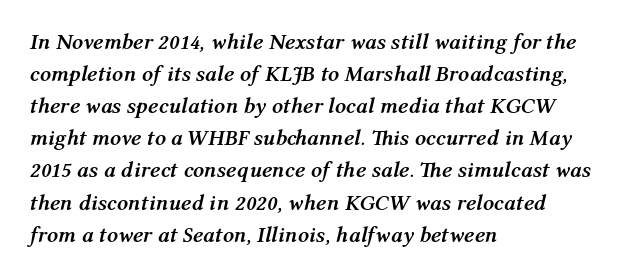
{"italic": "yes", "lean": "right", "slant_degrees": 12, "bold": "yes", "underline": "no", "align": "left", "line_spacing": "normal", "line_spacing_ratio": 1.46, "letter_spacing": "normal", "letter_spacing_em": 0.0, "glyph_px": 22}
